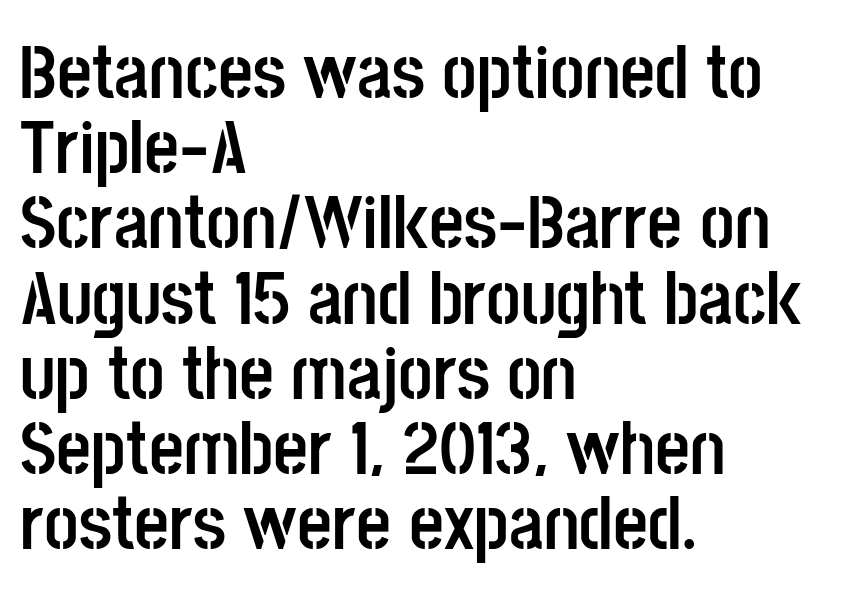
This rendering employs a face without finishing strokes, i.e., a sans-serif. This is heavy type, rendered in bold. Does the leading feel generous? Not at all — it's pinched. Spacing verdict: proportional, widths tailored to each character. This is roman type, the default non-slanted kind. Lines of text with bare space underneath.
